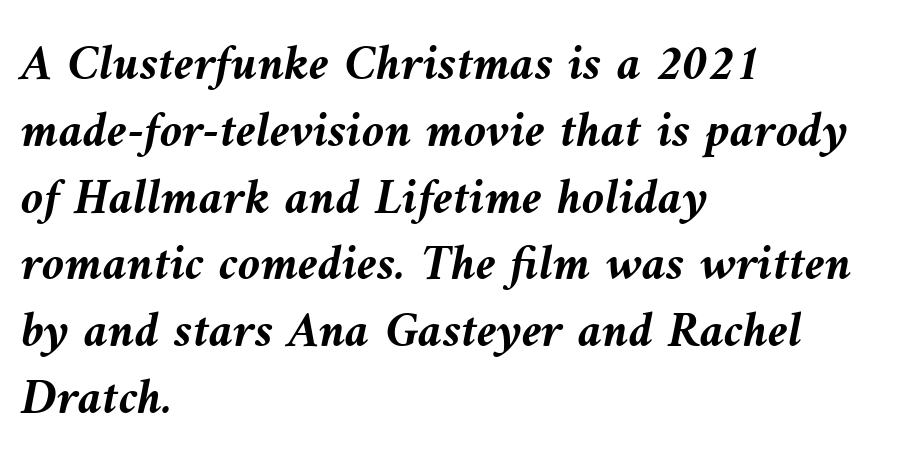
The space between consecutive lines is moderate. The typesetting leans heavy: a genuine bold. Rule under the text: the space is simply empty. Look at the tracking — it's just the regular setting, nothing added. Looks like regular typesetting: each glyph gets only the width it needs.
